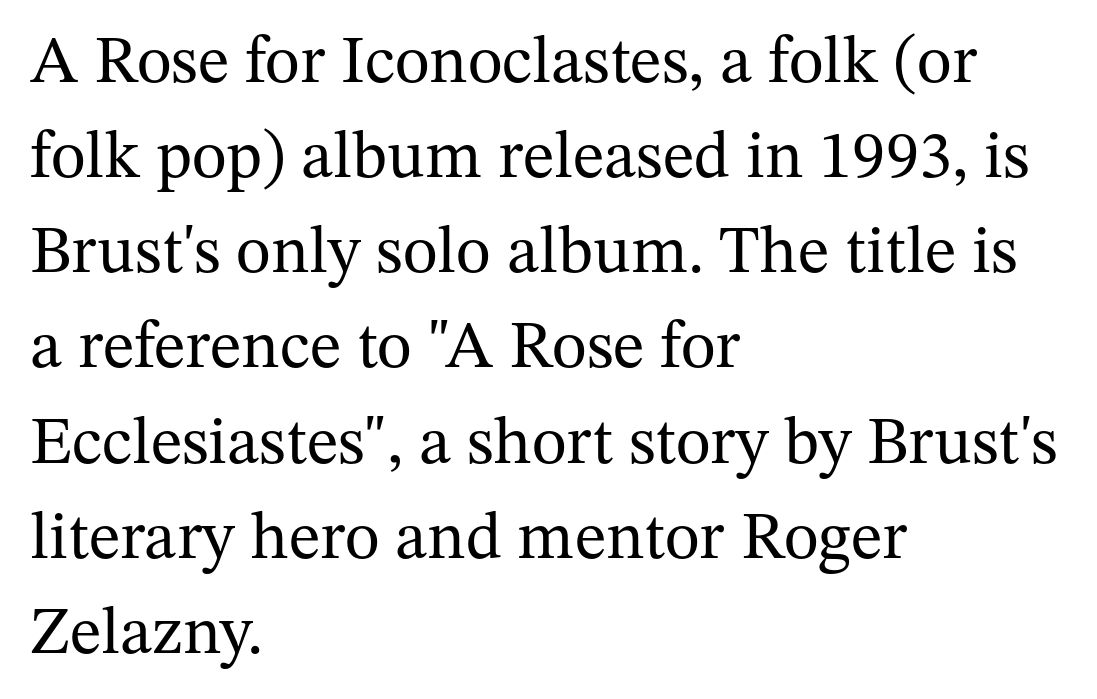
The image shows 67 px regular-weight serif type, upright; set left-aligned, normal line spacing (1.42x), normal letter spacing, not underlined; medium stroke contrast and a medium x-height.
